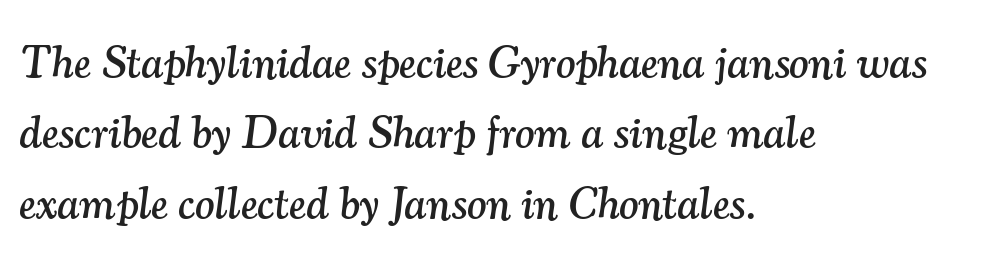
The image shows 46 px serif type, italic (leaning right); set left-aligned, normal line spacing (1.53x), normal letter spacing, not underlined; medium stroke contrast and a small x-height.
